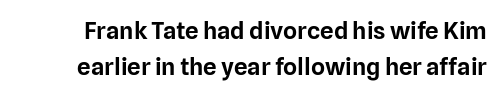
Q: Is the text italic (slanted)? A: No, it is upright.
Q: Is the text underlined? A: No.
Q: Is the spacing between letters normal or unusually wide? A: Normal.
Q: Is the spacing between lines tight, normal or loose? A: Normal.
